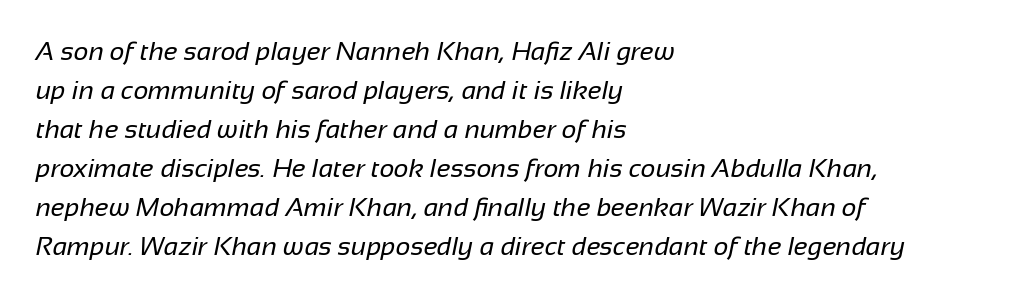
{"bold": "no", "underline": "no", "align": "left", "line_spacing": "normal", "line_spacing_ratio": 1.5, "letter_spacing": "normal", "letter_spacing_em": 0.0, "glyph_px": 26}
